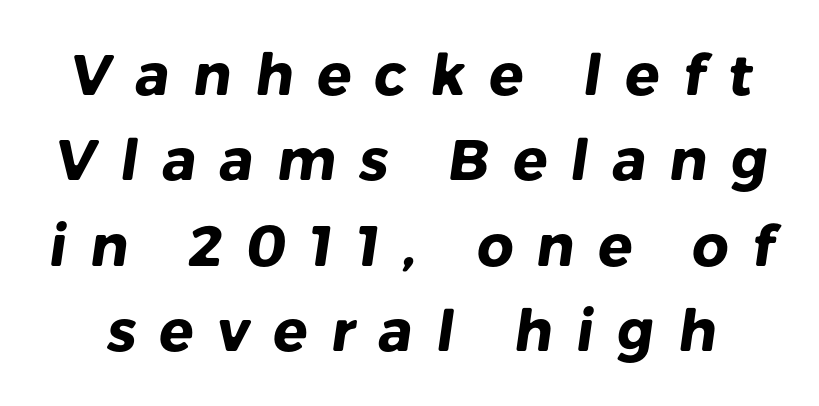
Q: Is the text bold? A: Yes.
Q: Is the typeface a serif or a sans-serif typeface? A: Sans-serif.
Q: Is the text underlined? A: No.
Q: Is the spacing between letters normal or unusually wide? A: Unusually wide.
Q: Is the spacing between lines tight, normal or loose? A: Normal.
Q: Width (condensed, normal, or wide)? A: Normal.
Q: Stroke contrast? A: Low.
Q: x-height? A: Medium.
Q: Monospaced? A: No.
